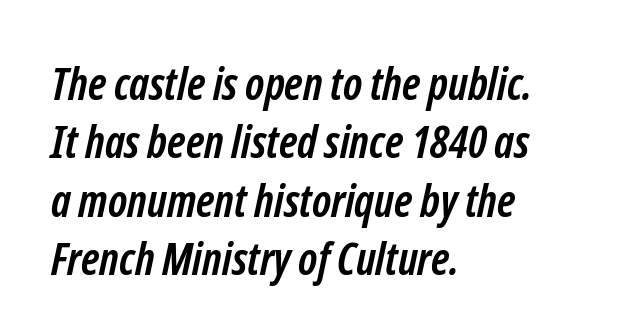
Q: Is the text bold? A: Yes.
Q: Is the typeface a serif or a sans-serif typeface? A: Sans-serif.
Q: Is the text underlined? A: No.
Q: How is the paragraph aligned? A: Left-aligned.
Q: Is the spacing between letters normal or unusually wide? A: Normal.
Q: Is the spacing between lines tight, normal or loose? A: Normal.
Q: Width (condensed, normal, or wide)? A: Condensed.
Q: Stroke contrast? A: Low.
Q: x-height? A: Medium.
Q: Monospaced? A: No.
